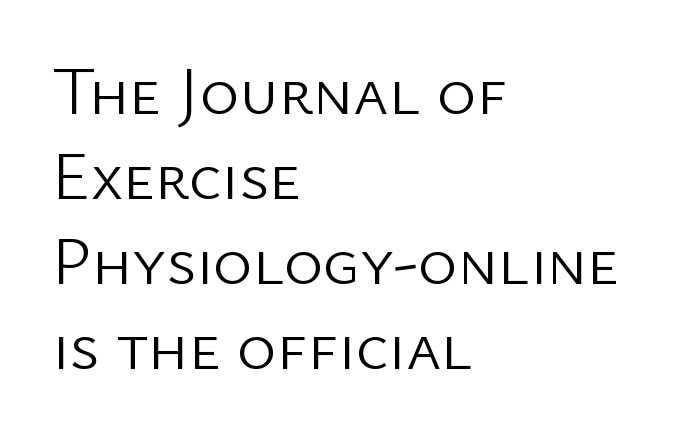
No extra tracking has been applied to these lines. Alignment: flush left. This is sans-serif lettering, the kind often seen on screens and signage. When letters stand straight like this, we call the style roman or upright. No extra ink here — the face is not bold.
